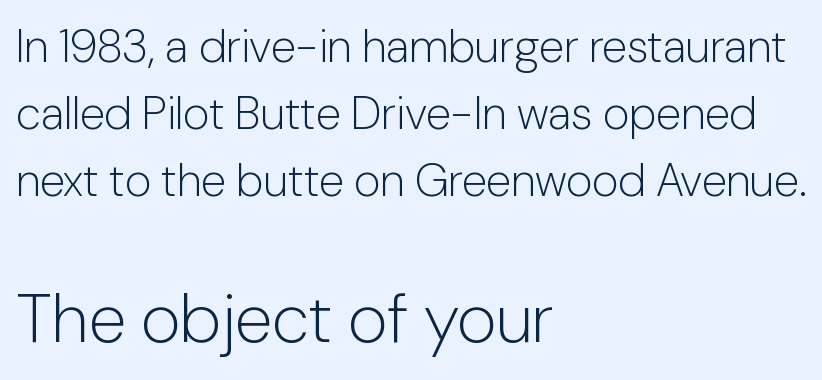
{"serif": "no", "italic": "no", "bold": "no", "weight": "light", "width": "normal", "stroke_contrast": "low", "x_height": "medium", "monospaced": "no", "underline": "no", "align": "left", "line_spacing": "normal", "line_spacing_ratio": 1.46, "letter_spacing": "normal", "letter_spacing_em": 0.0, "larger_block": "second", "size_ratio": 1.5, "glyph_px": 69}
